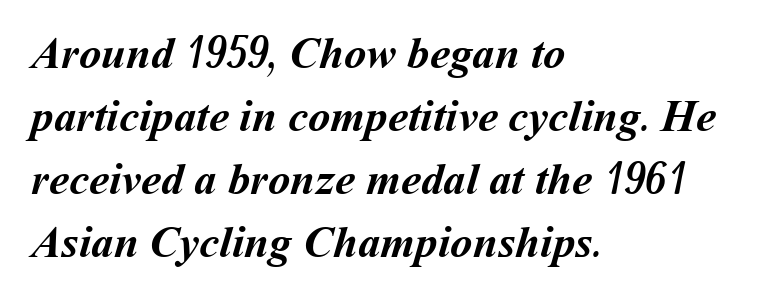
Only glyphs here, with clear space below each row. Chunky letters — that's bold for sure. Do the characters align in a grid? No, the font is proportional. This rendering uses left alignment, leaving the right contour irregular. Successive baselines arrive at the customary interval. No extra tracking has been applied to these lines.
